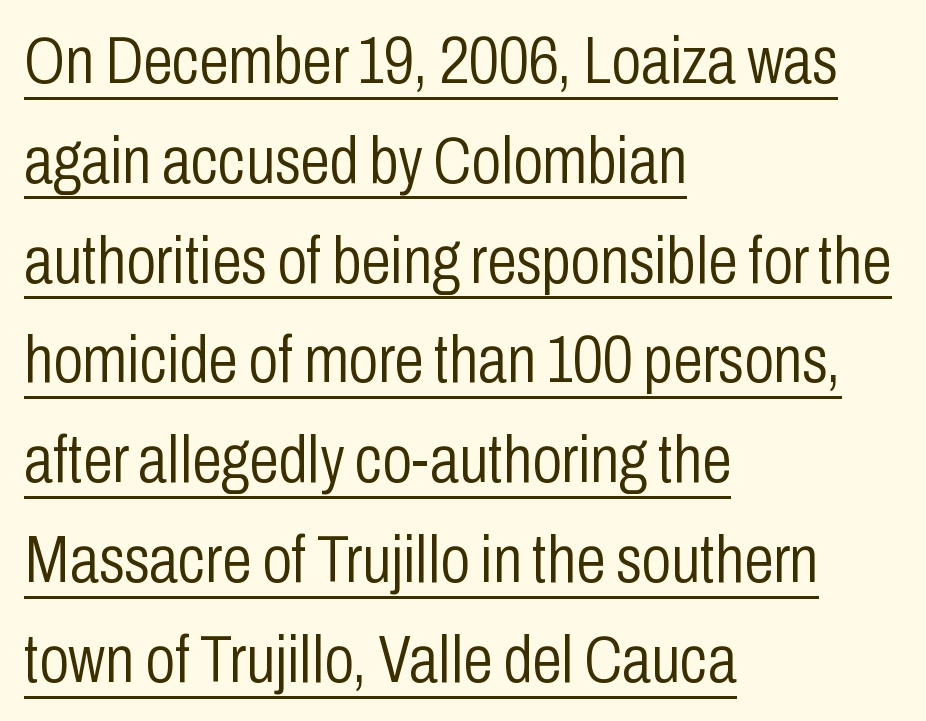
The image shows 67 px light, condensed sans-serif type, upright; set left-aligned, normal line spacing (1.49x), normal letter spacing, underlined; low stroke contrast and a medium x-height.
